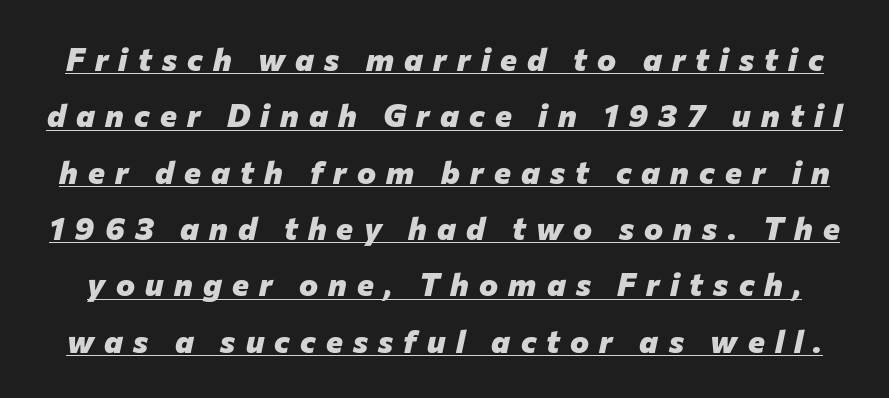
The horizontal fit of the characters is loose and conspicuously gappy. Posture: slanted. The rendering uses natural spacing where letterforms have individual widths. What decoration does the sample have? An underline. Chunky letters — that's bold for sure.
